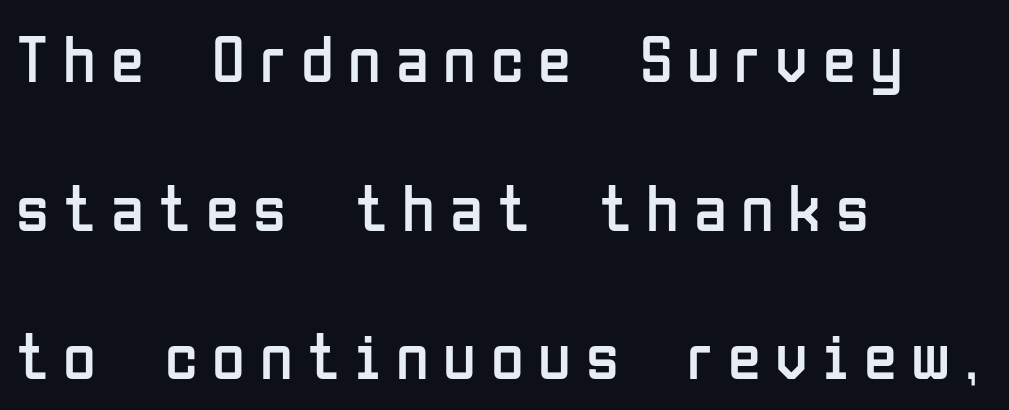
Q: Is the text bold? A: No.
Q: Is the text italic (slanted)? A: No, it is upright.
Q: Is the typeface a serif or a sans-serif typeface? A: Sans-serif.
Q: Is the text underlined? A: No.
Q: How is the paragraph aligned? A: Left-aligned.
Q: Is the spacing between letters normal or unusually wide? A: Unusually wide.
Q: Is the spacing between lines tight, normal or loose? A: Loose.
Q: Width (condensed, normal, or wide)? A: Condensed.
Q: Stroke contrast? A: Low.
Q: x-height? A: Medium.
Q: Monospaced? A: No.
